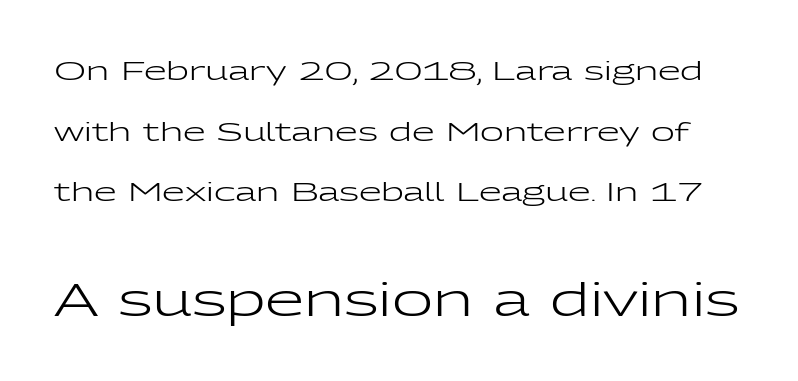
The image shows 45 px regular-weight, wide sans-serif type, upright; set loose line spacing (2.33x), normal letter spacing, not underlined; the second (bottom) block is 1.73x larger; low stroke contrast and a medium x-height.
